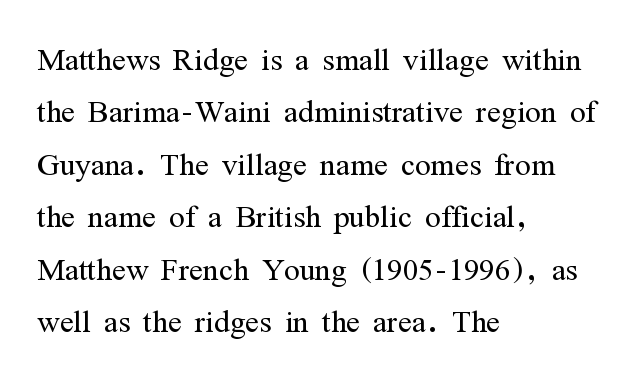
{"serif": "yes", "italic": "no", "bold": "no", "weight": "light", "width": "condensed", "stroke_contrast": "medium", "x_height": "medium", "monospaced": "no", "underline": "no", "align": "left", "line_spacing": "normal", "line_spacing_ratio": 1.28, "letter_spacing": "normal", "letter_spacing_em": 0.0, "glyph_px": 41}
